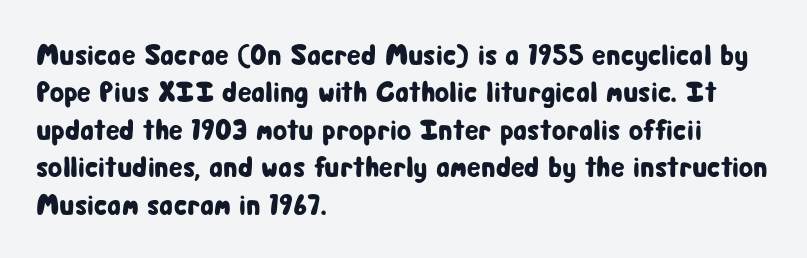
Descenders are the only things crossing below the line. Rendered with straight, roman letterforms. The letters advance in unequal steps, a hallmark of proportional type. The gaps between neighbouring characters are ordinary and unremarkable. Are there feet on the stems? There aren't — it's a sans.
